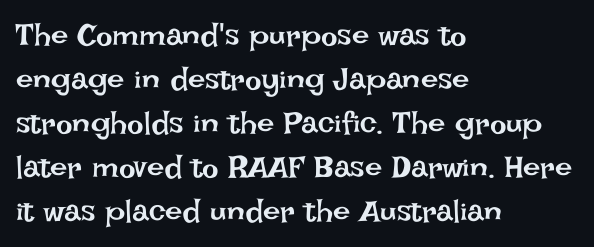
Interline gaps are of average width in this sample. If you drew a line through each stem, it would be perfectly vertical. Think of a printed novel: that variable character pitch is what you see here. Tracking here is standard; glyphs follow each other at the usual distance. The specimen omits any rule beneath the text block's lines.
